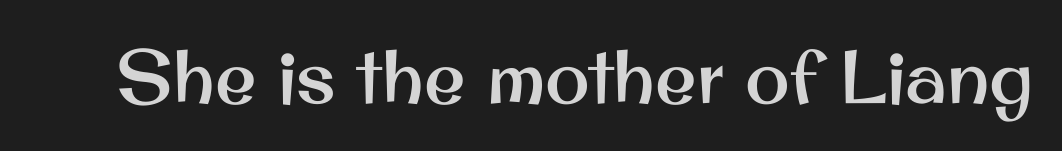
{"serif": "no", "italic": "no", "width": "normal", "stroke_contrast": "medium", "x_height": "small", "monospaced": "no", "underline": "no", "letter_spacing": "normal", "letter_spacing_em": 0.0, "glyph_px": 75}
